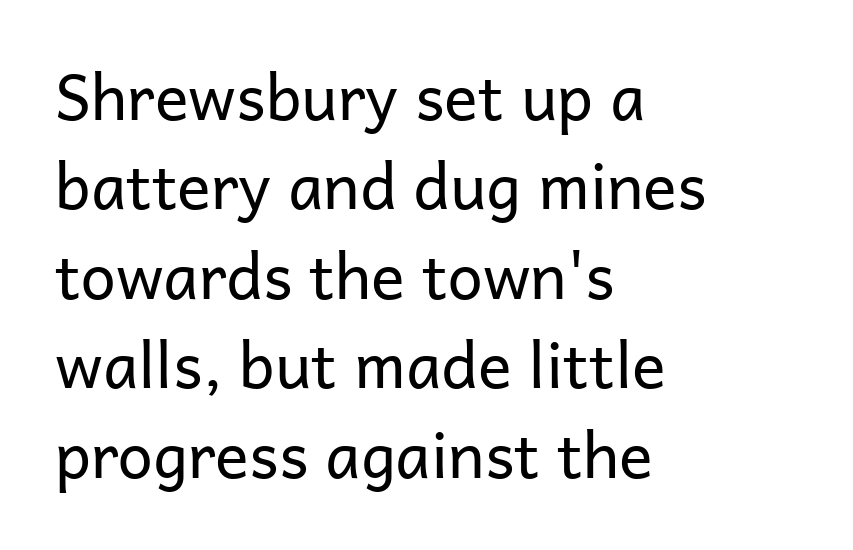
Q: Is the text bold? A: No.
Q: Is the text italic (slanted)? A: No, it is upright.
Q: Is the typeface a serif or a sans-serif typeface? A: Sans-serif.
Q: Is the text underlined? A: No.
Q: How is the paragraph aligned? A: Left-aligned.
Q: Is the spacing between letters normal or unusually wide? A: Normal.
Q: Is the spacing between lines tight, normal or loose? A: Normal.
Q: Width (condensed, normal, or wide)? A: Normal.
Q: Stroke contrast? A: Low.
Q: x-height? A: Medium.
Q: Monospaced? A: No.
